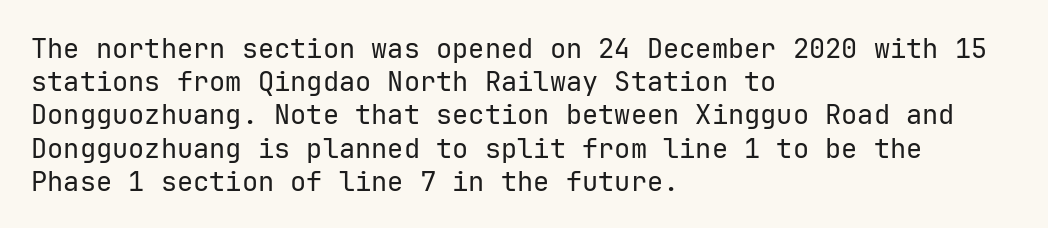
{"italic": "no", "bold": "no", "underline": "no", "align": "left", "line_spacing_ratio": 1.23, "letter_spacing": "normal", "letter_spacing_em": 0.0, "glyph_px": 27}
